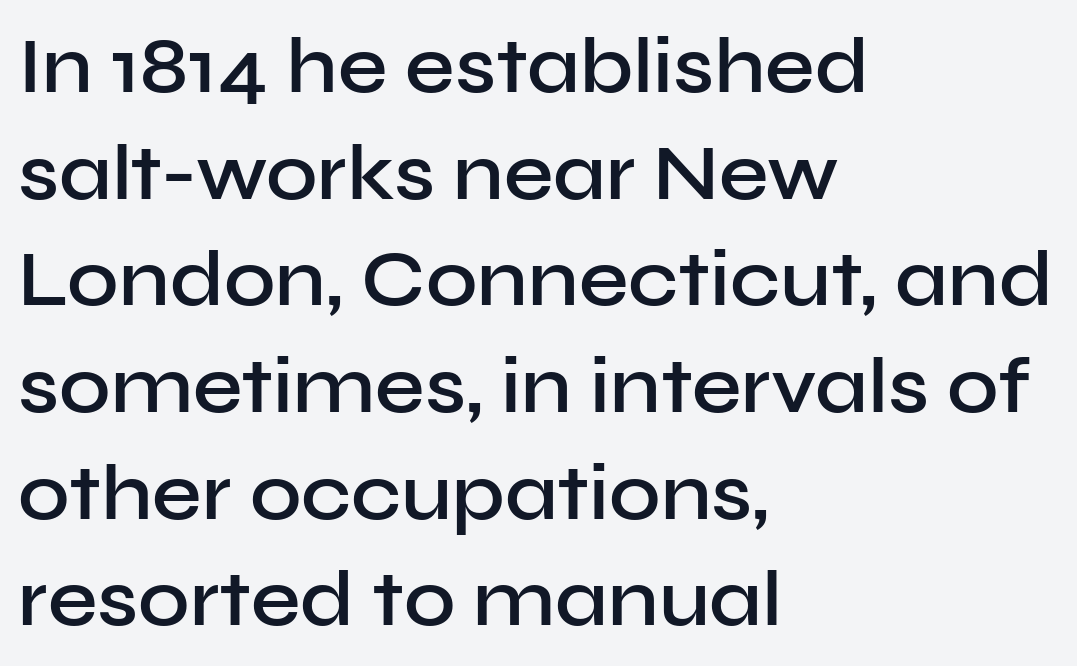
Q: Is the text bold? A: Semi-bold.
Q: Is the text italic (slanted)? A: No, it is upright.
Q: Is the typeface a serif or a sans-serif typeface? A: Sans-serif.
Q: Is the text underlined? A: No.
Q: How is the paragraph aligned? A: Left-aligned.
Q: Is the spacing between letters normal or unusually wide? A: Normal.
Q: Is the spacing between lines tight, normal or loose? A: Normal.
Q: Width (condensed, normal, or wide)? A: Normal.
Q: Stroke contrast? A: Low.
Q: x-height? A: Medium.
Q: Monospaced? A: No.
